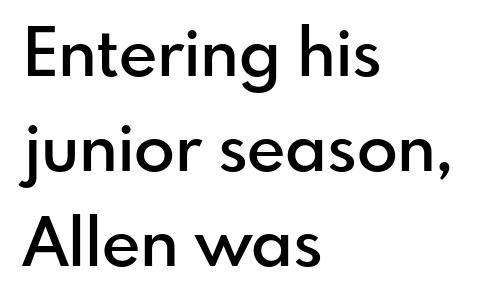
Q: Is the text bold? A: Semi-bold.
Q: Is the text italic (slanted)? A: No, it is upright.
Q: Is the typeface a serif or a sans-serif typeface? A: Sans-serif.
Q: Is the text underlined? A: No.
Q: How is the paragraph aligned? A: Left-aligned.
Q: Is the spacing between letters normal or unusually wide? A: Normal.
Q: Is the spacing between lines tight, normal or loose? A: Normal.
Q: Width (condensed, normal, or wide)? A: Normal.
Q: Stroke contrast? A: Low.
Q: x-height? A: Small.
Q: Monospaced? A: No.
